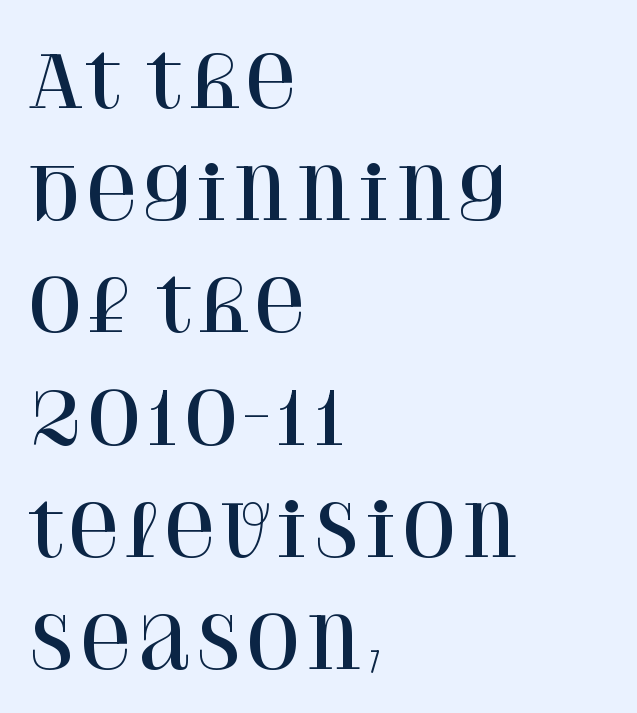
This rendering uses left alignment, leaving the right contour irregular. The letters carry serifs — small finishing strokes at the ends of their stems. The passage shown has conventional tracking throughout. Note the varied advance widths — an 'i' is clearly narrower than an 'm'.
